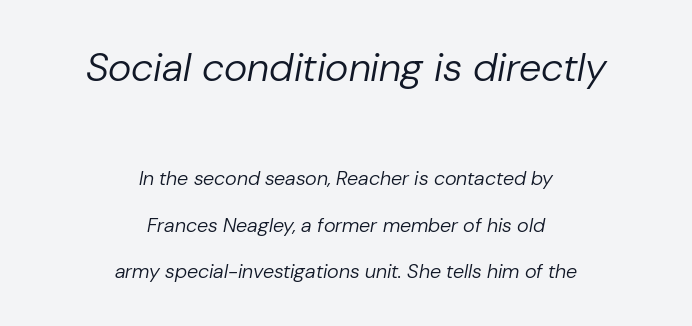
Q: Is the text bold? A: No.
Q: Is the text italic (slanted)? A: Yes, it leans right by about 10 degrees.
Q: Is the text underlined? A: No.
Q: How is the paragraph aligned? A: Centered.
Q: Is the spacing between letters normal or unusually wide? A: Normal.
Q: Is the spacing between lines tight, normal or loose? A: Loose.
Q: Which block of text is set in a larger size, the first (top) or the second (bottom)? A: The first (top) one.
Q: Width (condensed, normal, or wide)? A: Normal.
Q: Stroke contrast? A: Low.
Q: x-height? A: Medium.
Q: Monospaced? A: No.
